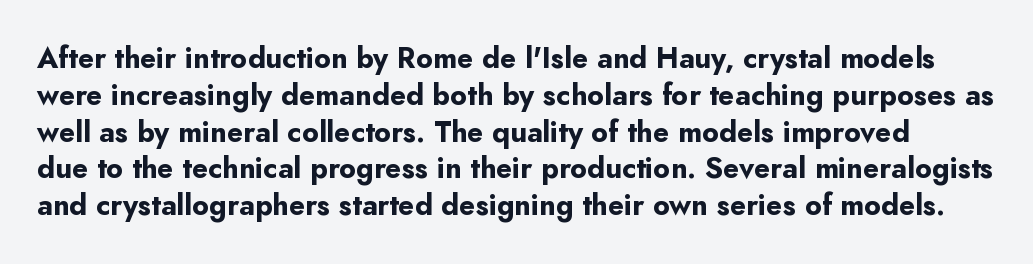
{"serif": "no", "italic": "no", "bold": "yes", "weight": "bold", "width": "normal", "stroke_contrast": "low", "x_height": "small", "monospaced": "no", "underline": "no", "line_spacing": "normal", "line_spacing_ratio": 1.27, "letter_spacing": "normal", "letter_spacing_em": 0.0, "glyph_px": 29}
